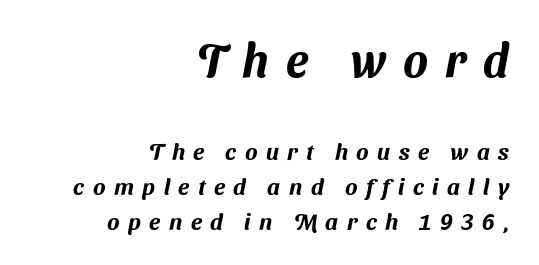
Glyph-to-glyph distance is far greater than everyday printed text. The passage shown is typeset with a sans-serif family. The designer gave the opening block more size than the closing block. Do the characters align in a grid? No, the font is proportional. The string is rendered with underlining switched off. The lines in this sample share a right terminus and differ only in where they begin.
